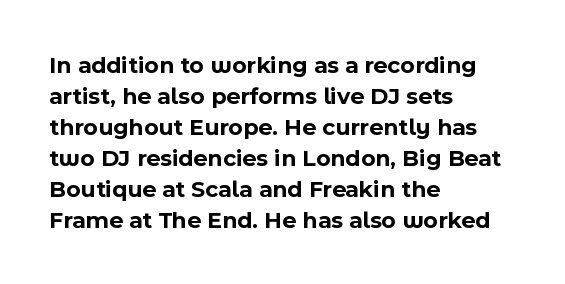
Q: Is the text bold? A: Yes.
Q: Is the text italic (slanted)? A: No, it is upright.
Q: Is the text underlined? A: No.
Q: How is the paragraph aligned? A: Left-aligned.
Q: Is the spacing between letters normal or unusually wide? A: Normal.
Q: Is the spacing between lines tight, normal or loose? A: Normal.
